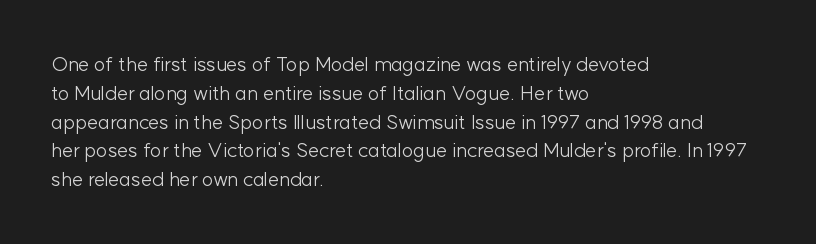
Vertical strokes here are truly vertical. The typesetting does not lean heavy: it is not bold. These lines keep a tight, regular rhythm from letter to letter. Anything drawn beneath the words? Only blank space. The designer left line spacing at the default. Caption: multi-line text, flush left, ragged right.
